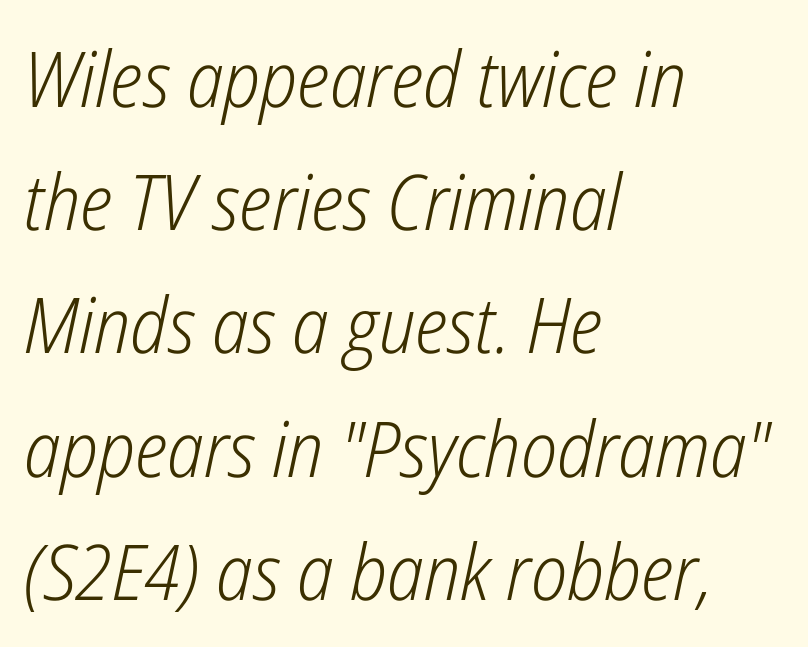
No extra ink here — the face is not bold. This sample uses plain, unmodified letter spacing. A clean baseline with only descenders dipping below it. Is this a fixed-width face? No — the glyphs have proportional, varying widths.
